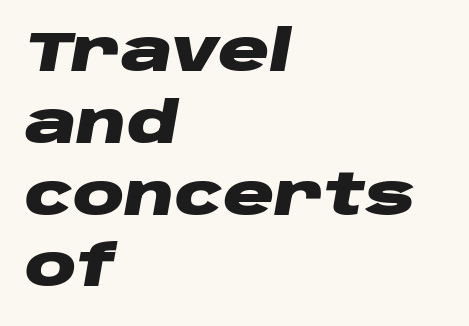
Is this a fixed-width face? No — the glyphs have proportional, varying widths. This sample uses an oblique cut, with every glyph tilted off the vertical. The space between consecutive lines is moderate. Any mark beneath the type? The region is blank. As a designer I'd log this as weight 700, bold. Reading down the block, your eye returns to a fixed left position each line.
